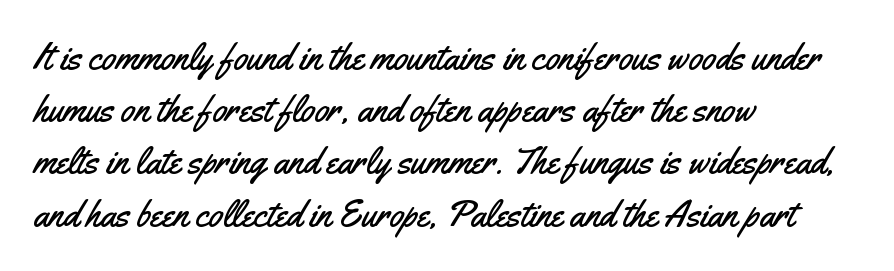
{"serif": "no", "width": "condensed", "stroke_contrast": "medium", "x_height": "small", "monospaced": "no", "underline": "no", "align": "left", "line_spacing": "normal", "line_spacing_ratio": 1.41, "letter_spacing": "normal", "letter_spacing_em": 0.0, "glyph_px": 37}
